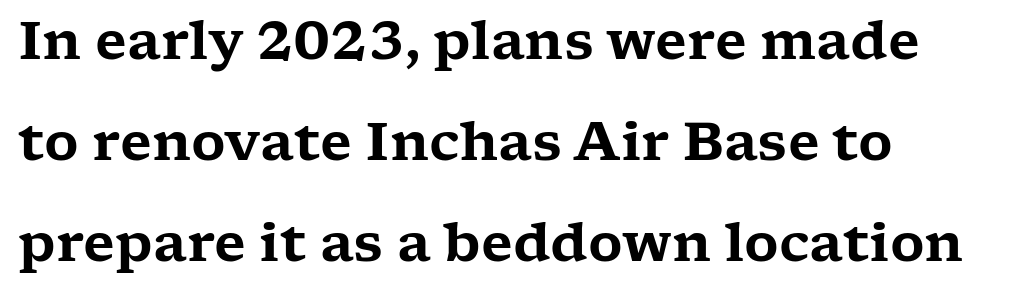
The image shows 53 px wide serif type, upright; set left-aligned, loose line spacing (1.91x), normal letter spacing, not underlined; low stroke contrast and a medium x-height.
